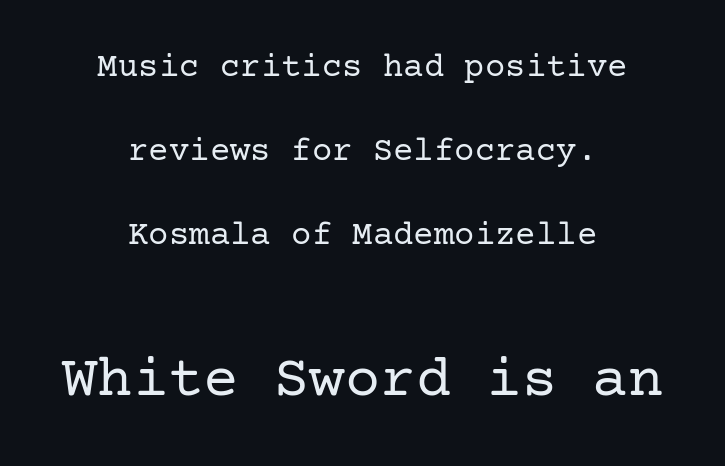
The image shows 59 px regular-weight serif type, upright; set centered, loose line spacing (2.47x), normal letter spacing, not underlined; the second (bottom) block is 1.74x larger; low stroke contrast and a medium x-height.
